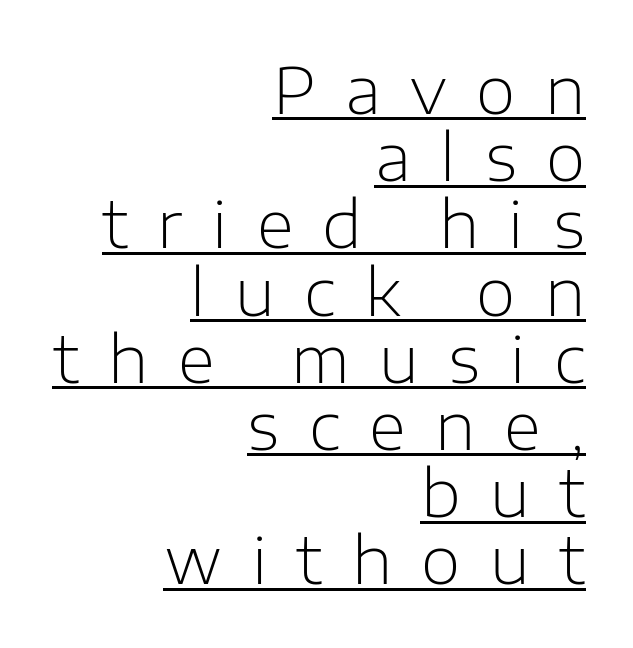
The image shows 64 px light sans-serif type, upright; set right-aligned, tight line spacing (1.05x), unusually wide letter spacing (+0.46 em), underlined; low stroke contrast and a medium x-height.
